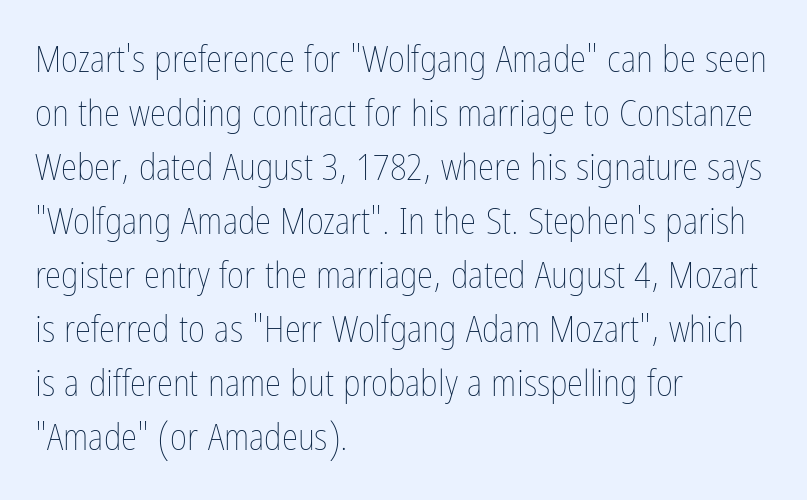
The rendering uses a moderate line-height, typical for paragraphs. The lettering stays uniformly vertical, giving the passage a roman look. Ink coverage per letter is moderate at most. A student would call this left alignment; a typographer would say flush left, rag right. You could not count columns in this text — the font is proportionally spaced. Anything drawn beneath the words? Only blank space.
